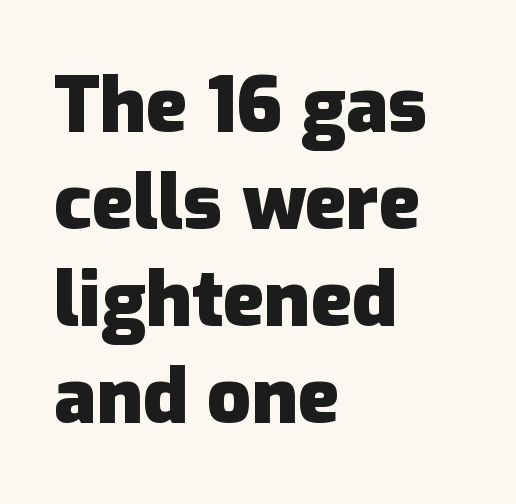
The image shows 77 px heavy sans-serif type, upright; set left-aligned, normal line spacing (1.26x), normal letter spacing, not underlined; low stroke contrast and a medium x-height.
